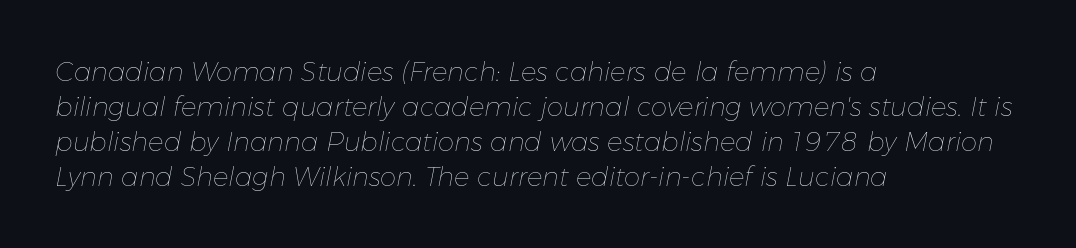
The image shows 26 px text type, italic (leaning right); set left-aligned, normal line spacing (1.34x), normal letter spacing, not underlined.
